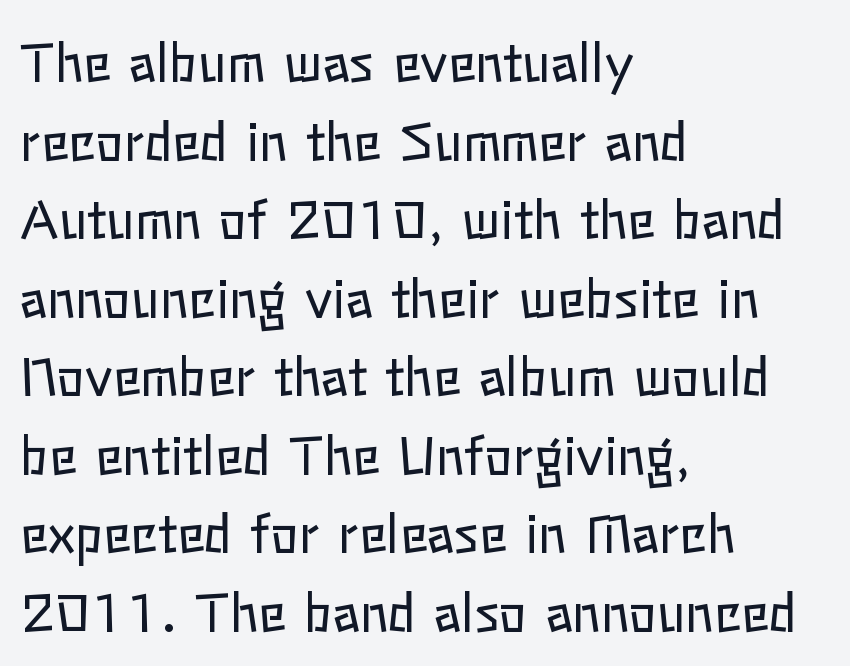
The image shows 52 px regular-weight type, upright; set left-aligned, normal line spacing (1.51x), normal letter spacing, not underlined; low stroke contrast and a medium x-height.
